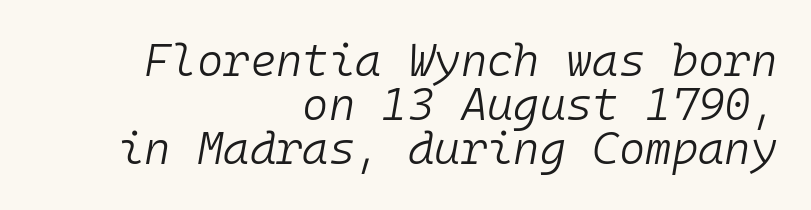
Stems and bowls with no extra thickness — not bold. These lines are set flush right with a ragged left edge. Each letter, wide or thin by design, is forced into the same width here. The zone under the glyphs is completely vacant. The rendering uses a small line-height, squeezing the rows. Designer's note — italics engaged.
